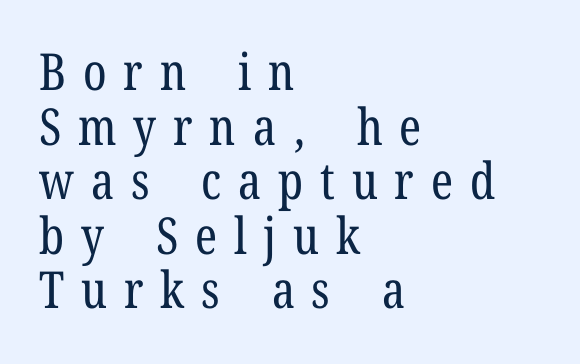
These lines are rendered in a variable-pitch font. Stroke mass is kept to a normal reading level or below. The zone under the glyphs is completely vacant. The ragged edge is on the right, which tells us the setting is flush left. What kind of face is this? One with serifs.
